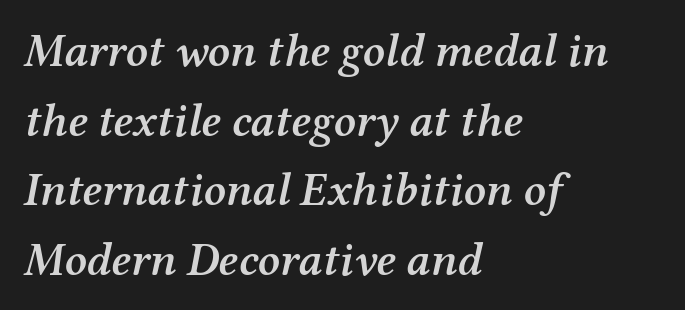
The image shows 47 px semibold serif type, italic (leaning right); set left-aligned, normal line spacing (1.48x), normal letter spacing, not underlined; medium stroke contrast and a medium x-height.
